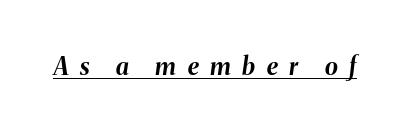
Q: Is the text bold? A: Yes.
Q: Is the text italic (slanted)? A: Yes, it leans right by about 8 degrees.
Q: Is the text underlined? A: Yes.
Q: Is the spacing between letters normal or unusually wide? A: Unusually wide.
